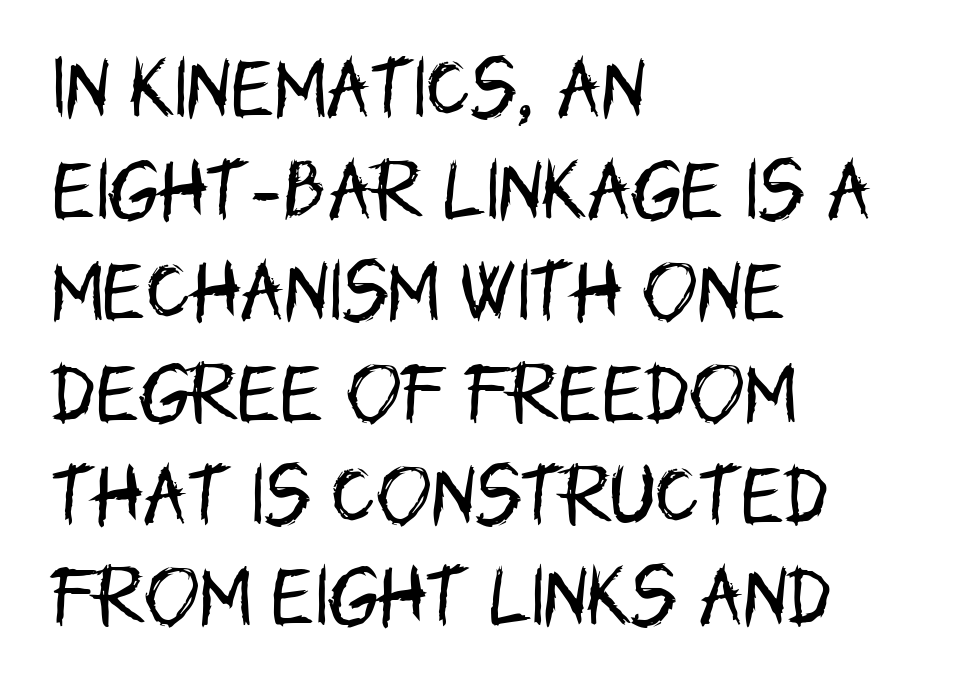
Anything drawn beneath the words? Only blank space. The typeface chosen for these lines omits serifs. Weight: in the light-to-regular range. The face used here is rendered with its standard letterfit. Which margin do the lines hug? The left one — the right edge is uneven. The lettering stays uniformly vertical, giving the passage a roman look.
